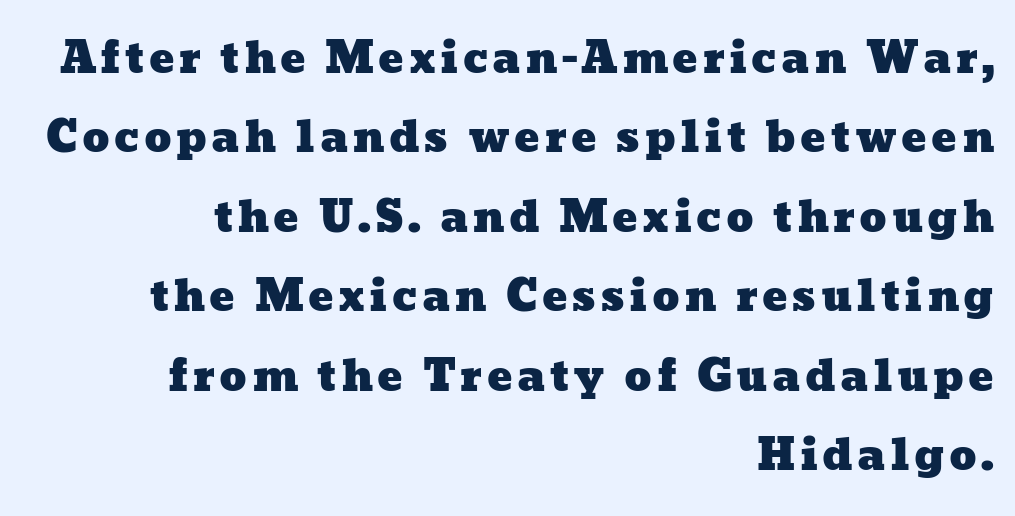
The image shows 42 px wide type; set right-aligned, line spacing 1.89x, not underlined; low stroke contrast and a medium x-height.
